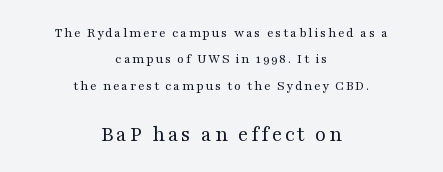
The image shows 22 px text type, upright; set centered, line spacing 1.88x, not underlined; the second (bottom) block is 1.57x larger.
